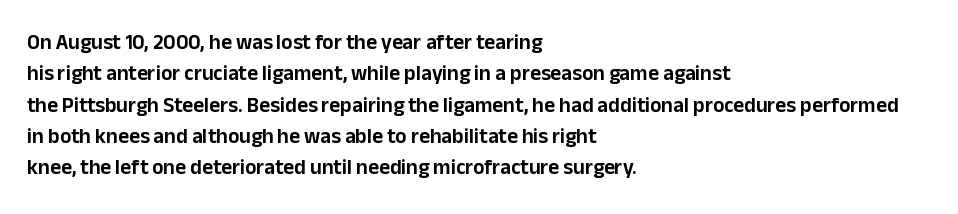
Q: Is the text italic (slanted)? A: No, it is upright.
Q: Is the text underlined? A: No.
Q: How is the paragraph aligned? A: Left-aligned.
Q: Is the spacing between letters normal or unusually wide? A: Normal.
Q: Is the spacing between lines tight, normal or loose? A: Normal.
